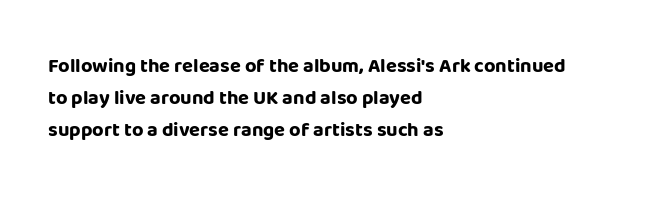
The image shows 20 px bold type, upright; set left-aligned, normal line spacing (1.59x), normal letter spacing, not underlined.
